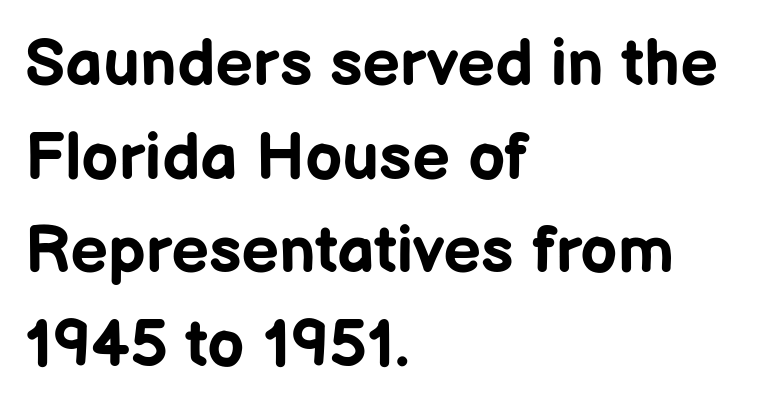
Unlike italic type, these characters show no tilt at all. A clean baseline with only descenders dipping below it. The passage shown is typeset with a sans-serif family. Caption: bold face, heavy strokes.
